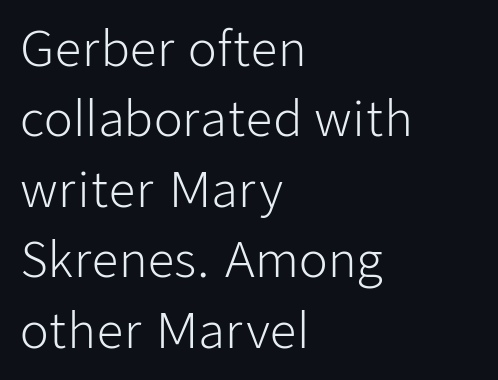
{"serif": "no", "italic": "no", "bold": "no", "weight": "light", "width": "normal", "stroke_contrast": "low", "x_height": "medium", "monospaced": "no", "underline": "no", "align": "left", "line_spacing": "normal", "line_spacing_ratio": 1.5, "letter_spacing": "normal", "letter_spacing_em": 0.0, "glyph_px": 47}
